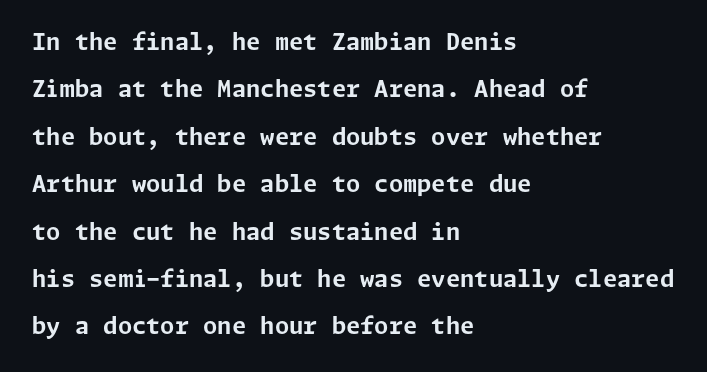
The image shows 23 px bold type, upright; set left-aligned, loose line spacing (2.06x), normal letter spacing, not underlined.
